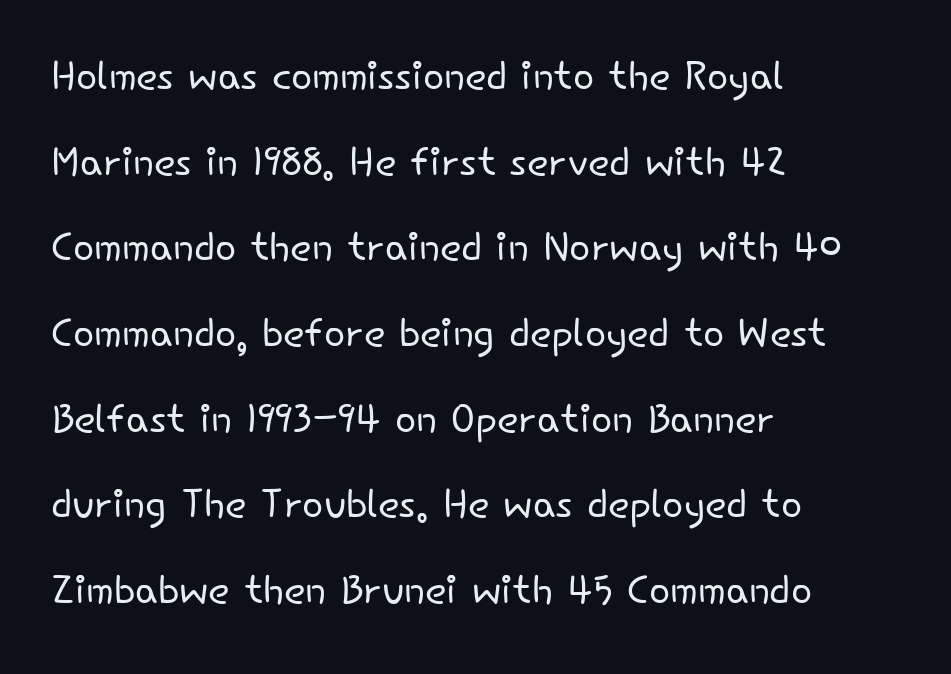
{"serif": "no", "italic": "no", "bold": "no", "weight": "light", "width": "normal", "stroke_contrast": "low", "x_height": "small", "monospaced": "no", "underline": "no", "align": "left", "line_spacing": "normal", "line_spacing_ratio": 1.53, "letter_spacing": "normal", "letter_spacing_em": 0.0, "glyph_px": 56}
